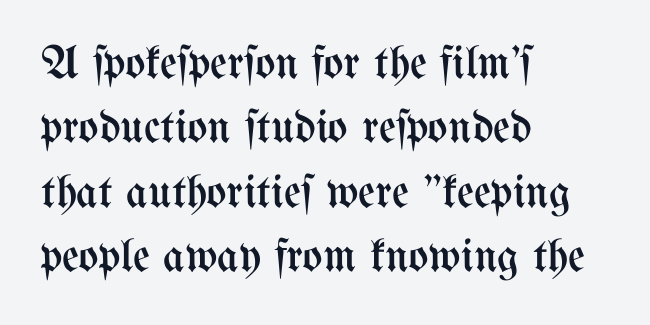
Compared with typical body copy, the letter spacing here is the same. In terms of posture, this sample is upright. Descender tails drop into unmarked territory. A typesetter would call this proportional, since set widths differ per character. Notice how descenders clear the ascenders below comfortably — that's standard leading.
